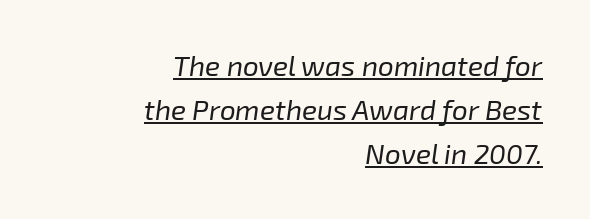
This sample uses an oblique cut, with every glyph tilted off the vertical. Vertically, the passage feels balanced, rows spaced as you'd expect. In CSS terms this would be text-align: right. The passage shown is typed in a proportional face where columns would drift.
